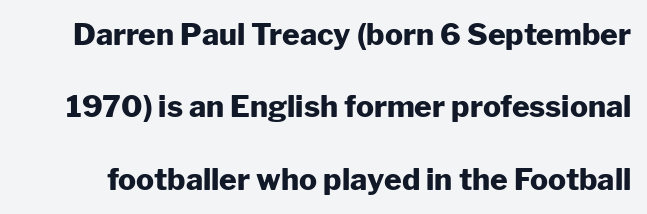
What's the leading like? Stretched, with rows far apart. Letter spacing: default. Style check: upright. Type style note: lacks serifs. Note the varied advance widths — an 'i' is clearly narrower than an 'm'. Typographic density is high because the face is bold.
